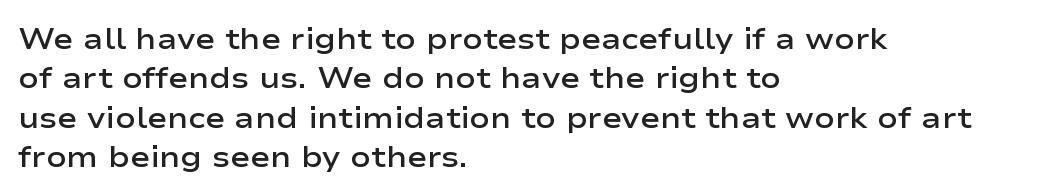
Q: Is the text bold? A: Semi-bold.
Q: Is the text italic (slanted)? A: No, it is upright.
Q: Is the typeface a serif or a sans-serif typeface? A: Sans-serif.
Q: Is the text underlined? A: No.
Q: How is the paragraph aligned? A: Left-aligned.
Q: Is the spacing between letters normal or unusually wide? A: Normal.
Q: Is the spacing between lines tight, normal or loose? A: Normal.
Q: Width (condensed, normal, or wide)? A: Wide.
Q: Stroke contrast? A: Low.
Q: x-height? A: Medium.
Q: Monospaced? A: No.
